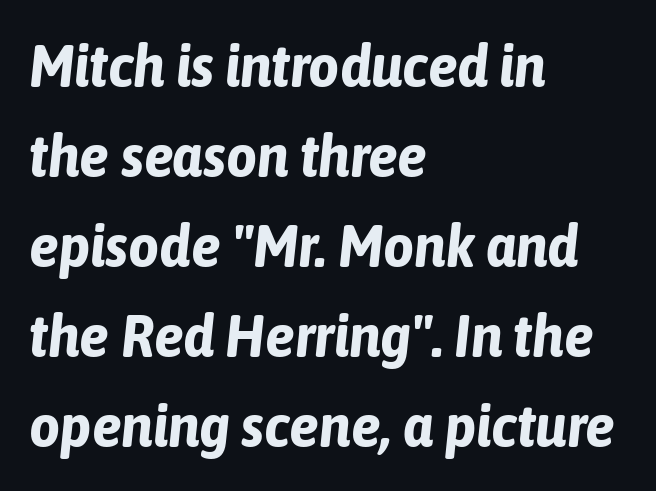
Q: Is the text bold? A: Yes.
Q: Is the text italic (slanted)? A: Yes, it leans right by about 6 degrees.
Q: Is the text underlined? A: No.
Q: How is the paragraph aligned? A: Left-aligned.
Q: Is the spacing between letters normal or unusually wide? A: Normal.
Q: Is the spacing between lines tight, normal or loose? A: Normal.
Q: Width (condensed, normal, or wide)? A: Condensed.
Q: Stroke contrast? A: Low.
Q: x-height? A: Medium.
Q: Monospaced? A: No.
